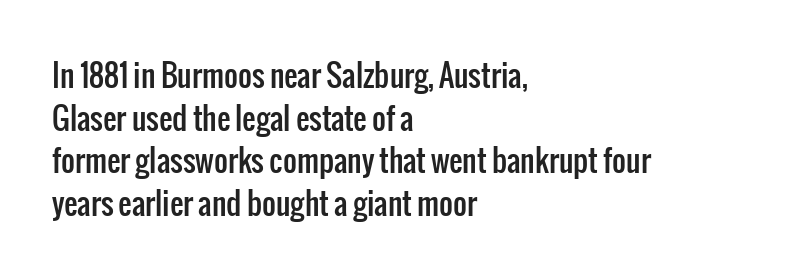
{"serif": "no", "italic": "no", "width": "condensed", "stroke_contrast": "low", "x_height": "medium", "monospaced": "no", "underline": "no", "align": "left", "line_spacing": "normal", "line_spacing_ratio": 1.42, "letter_spacing": "normal", "letter_spacing_em": 0.0, "glyph_px": 30}
